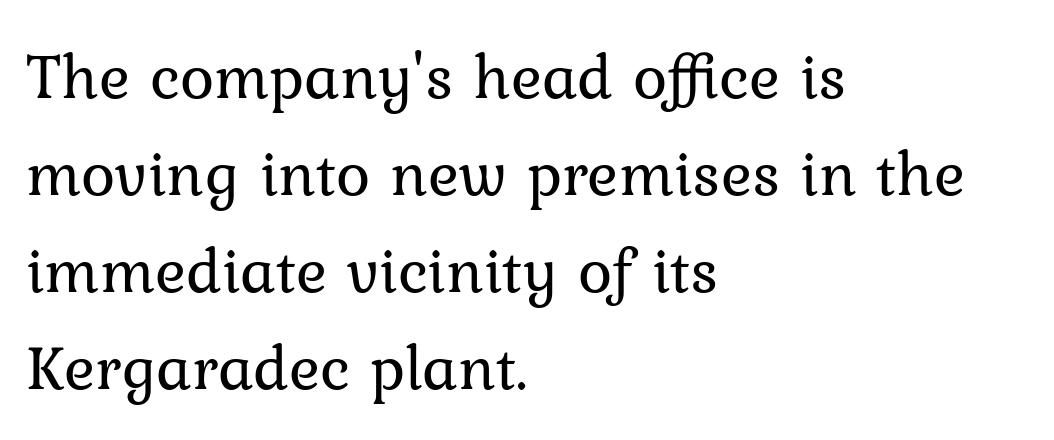
The image shows 65 px regular-weight serif type, upright; set left-aligned, normal line spacing (1.49x), normal letter spacing, not underlined; low stroke contrast and a medium x-height.
